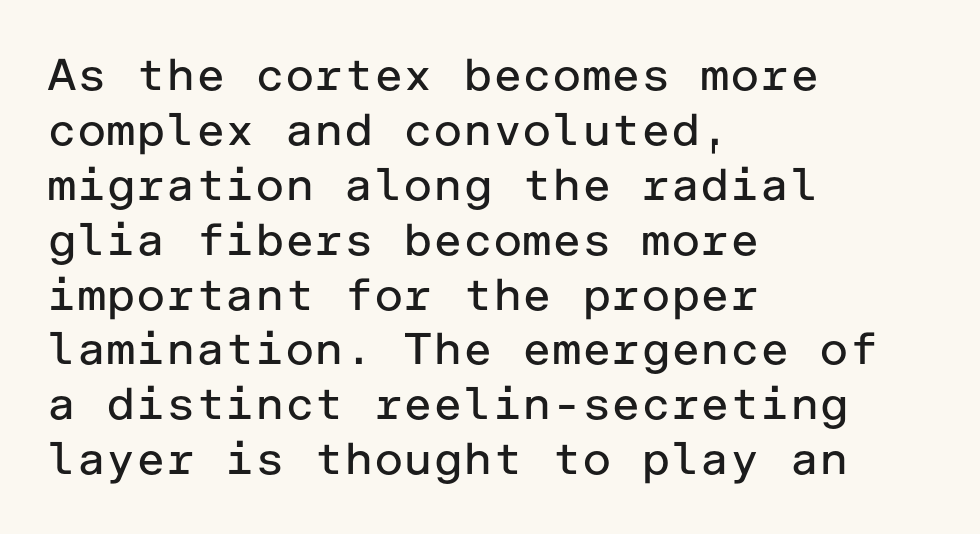
{"serif": "no", "italic": "no", "bold": "no", "weight": "regular", "width": "normal", "stroke_contrast": "low", "x_height": "medium", "underline": "no", "align": "left", "line_spacing_ratio": 1.22, "letter_spacing": "normal", "letter_spacing_em": 0.0, "glyph_px": 45}
